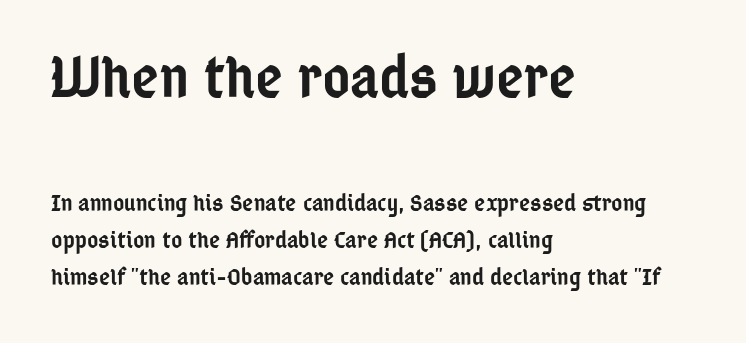
Quick note: not italic, upright. You get the large type first, then a drop to smaller type. The face used here is rendered with its standard letterfit. Leading matches the norm, producing a regular column. The compositor pushed each line to the left boundary. Glance below the letters and you will spot only blank space.
